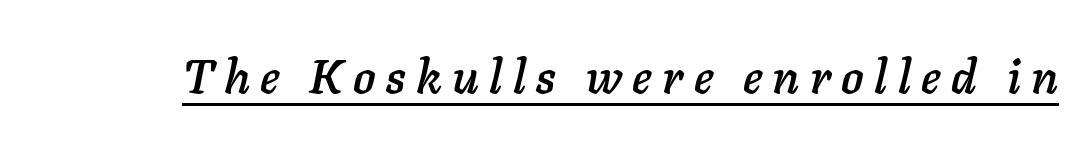
Q: Is the text italic (slanted)? A: Yes, it leans right by about 11 degrees.
Q: Is the text underlined? A: Yes.
Q: Is the spacing between letters normal or unusually wide? A: Unusually wide.
Q: Width (condensed, normal, or wide)? A: Normal.
Q: Stroke contrast? A: Low.
Q: x-height? A: Medium.
Q: Monospaced? A: No.
